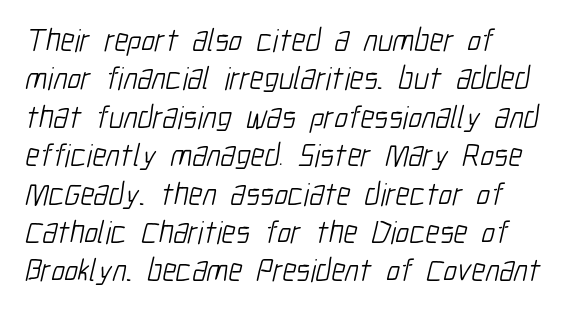
The image shows 32 px light, condensed sans-serif type; set line spacing 1.2x, normal letter spacing, not underlined; low stroke contrast and a medium x-height.
